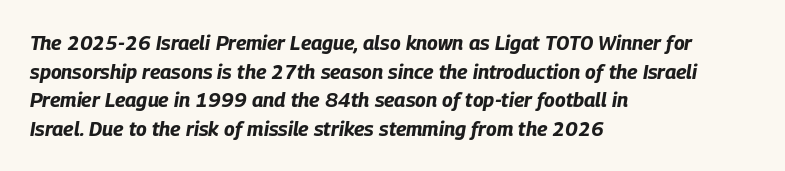
The image shows 20 px bold type, italic (leaning right); set left-aligned, normal line spacing (1.43x), normal letter spacing, not underlined.
